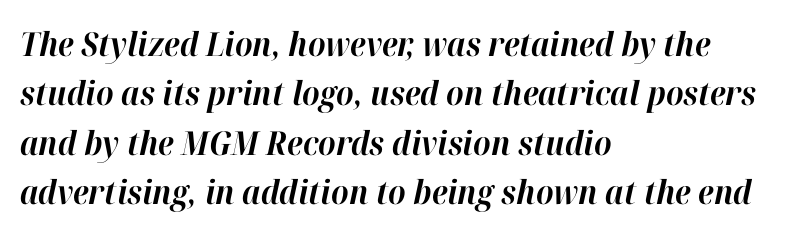
{"italic": "yes", "lean": "right", "slant_degrees": 12, "bold": "yes", "weight": "bold", "width": "normal", "stroke_contrast": "high", "x_height": "medium", "monospaced": "no", "underline": "no", "align": "left", "line_spacing": "normal", "line_spacing_ratio": 1.5, "letter_spacing": "normal", "letter_spacing_em": 0.0, "glyph_px": 33}
